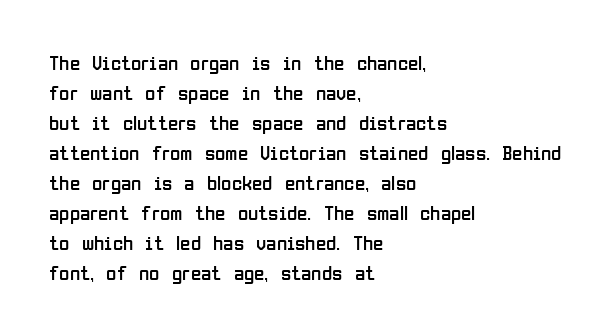
{"italic": "no", "bold": "no", "underline": "no", "align": "left", "line_spacing": "normal", "line_spacing_ratio": 1.43, "letter_spacing": "normal", "letter_spacing_em": 0.0, "glyph_px": 21}
